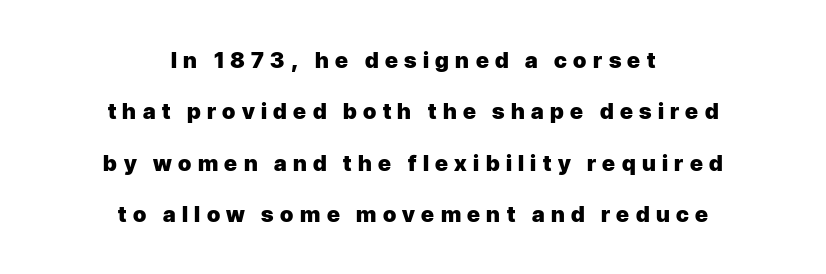
Q: Is the text bold? A: Yes.
Q: Is the text italic (slanted)? A: No, it is upright.
Q: Is the text underlined? A: No.
Q: How is the paragraph aligned? A: Centered.
Q: Is the spacing between letters normal or unusually wide? A: Unusually wide.
Q: Is the spacing between lines tight, normal or loose? A: Loose.
